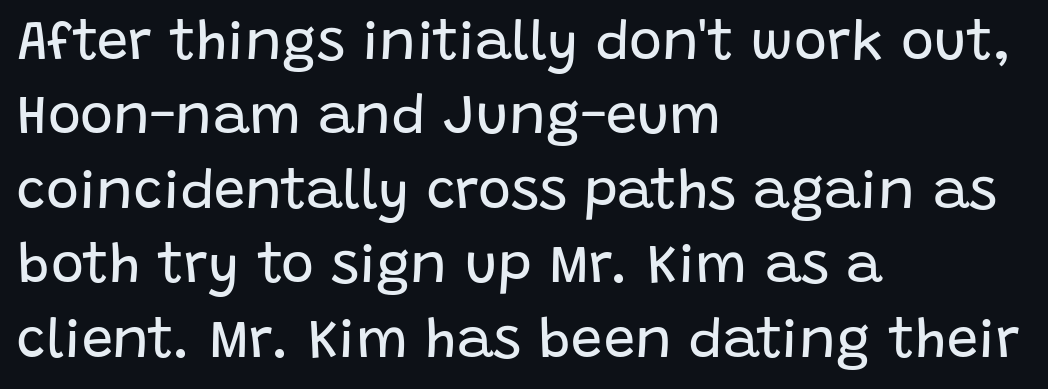
{"serif": "no", "italic": "no", "bold": "no", "weight": "regular", "width": "normal", "stroke_contrast": "low", "x_height": "large", "monospaced": "no", "underline": "no", "align": "left", "line_spacing": "normal", "line_spacing_ratio": 1.33, "letter_spacing": "normal", "letter_spacing_em": 0.0, "glyph_px": 56}
